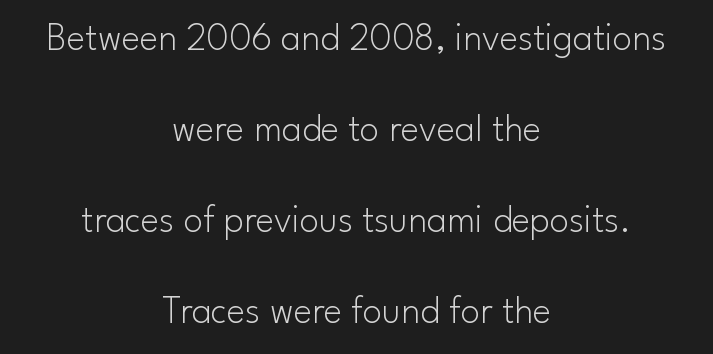
The image shows 39 px light sans-serif type, upright; set centered, loose line spacing (2.33x), normal letter spacing, not underlined; low stroke contrast and a small x-height.
